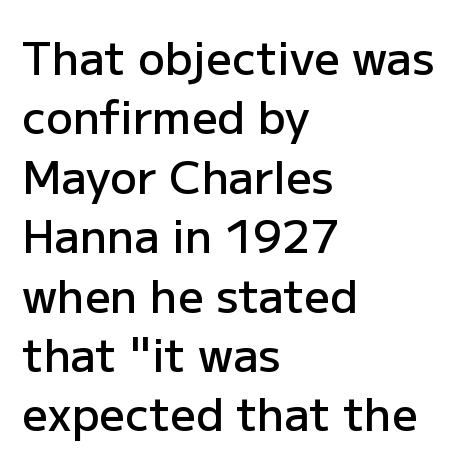
The image shows 45 px semibold sans-serif type, upright; set left-aligned, normal line spacing (1.32x), normal letter spacing, not underlined; low stroke contrast and a medium x-height.
